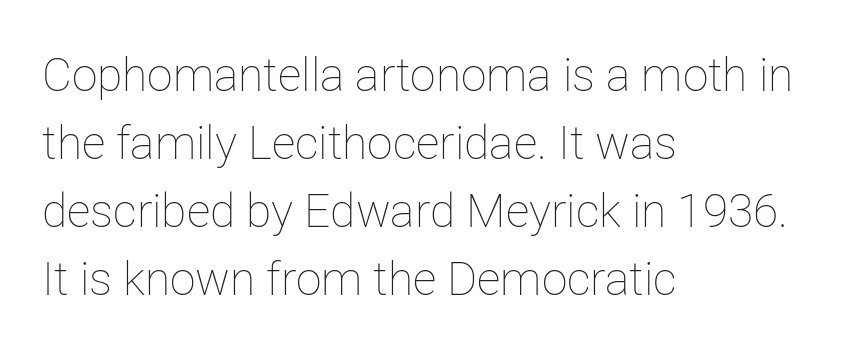
{"italic": "no", "bold": "no", "weight": "thin", "width": "normal", "stroke_contrast": "low", "x_height": "medium", "monospaced": "no", "underline": "no", "align": "left", "line_spacing": "normal", "line_spacing_ratio": 1.48, "letter_spacing": "normal", "letter_spacing_em": 0.0, "glyph_px": 46}
